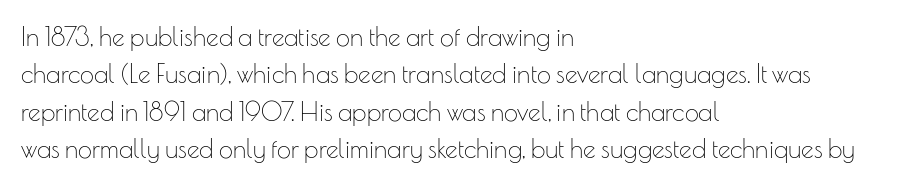
Q: Is the text bold? A: No.
Q: Is the text italic (slanted)? A: No, it is upright.
Q: Is the text underlined? A: No.
Q: How is the paragraph aligned? A: Left-aligned.
Q: Is the spacing between letters normal or unusually wide? A: Normal.
Q: Is the spacing between lines tight, normal or loose? A: Normal.
